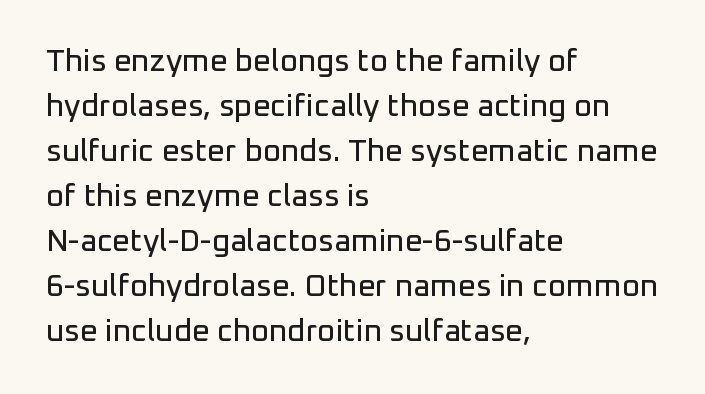
The image shows 31 px sans-serif type, upright; set left-aligned, normal line spacing (1.45x), normal letter spacing, not underlined; low stroke contrast and a medium x-height.
